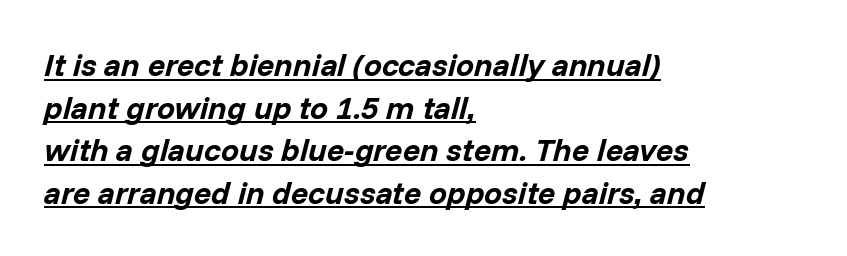
This block has exactly the height ordinary leading produces. Varying glyph widths throughout — classic text-font behaviour. Students, observe the line beneath the letters — that is underlining. Casual observation: everything's shoved over to the left. Each glyph is drawn with heavy, bold strokes.
